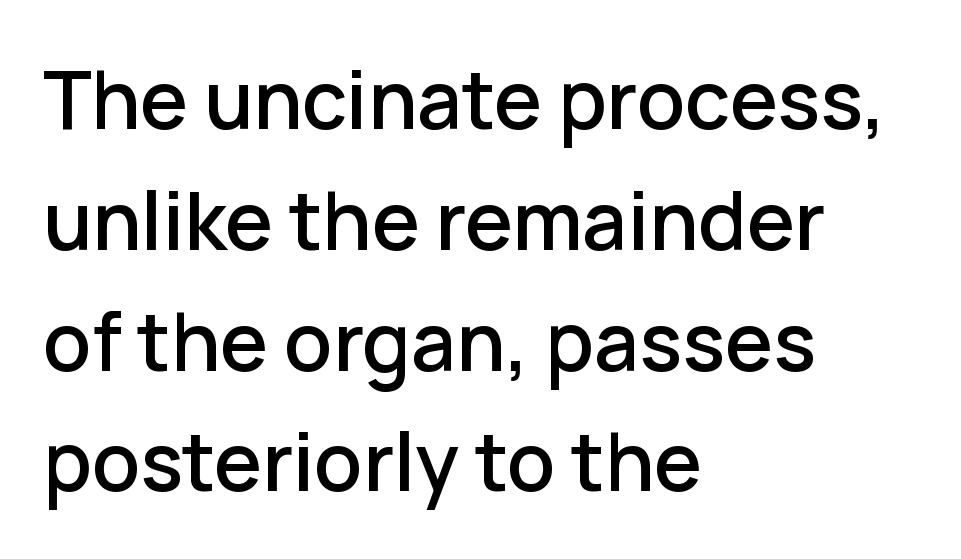
Q: Is the text italic (slanted)? A: No, it is upright.
Q: Is the typeface a serif or a sans-serif typeface? A: Sans-serif.
Q: Is the text underlined? A: No.
Q: How is the paragraph aligned? A: Left-aligned.
Q: Is the spacing between letters normal or unusually wide? A: Normal.
Q: Is the spacing between lines tight, normal or loose? A: Normal.
Q: Width (condensed, normal, or wide)? A: Normal.
Q: Stroke contrast? A: Low.
Q: x-height? A: Medium.
Q: Monospaced? A: No.
